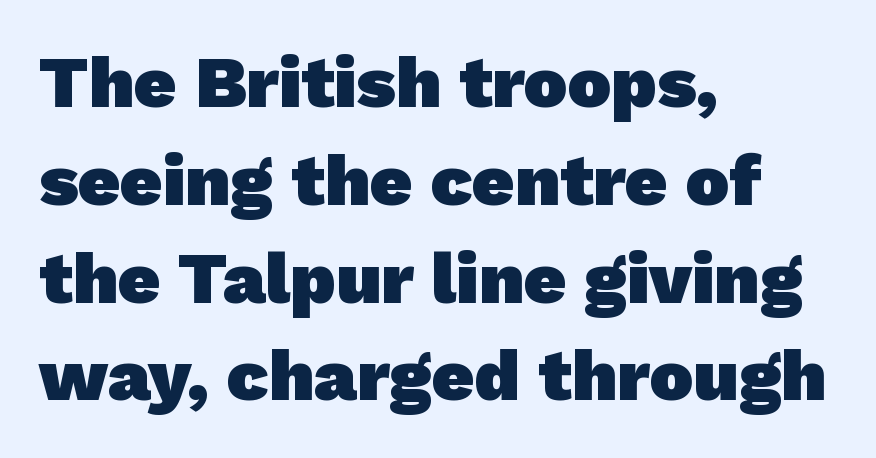
Proportional: the letters do not fall into vertical columns. Heft: maximum for text — a bold. These lines are set flush left with a ragged right edge. Only glyphs here, with clear space below each row. The vertical gap from one line to the next is medium.
